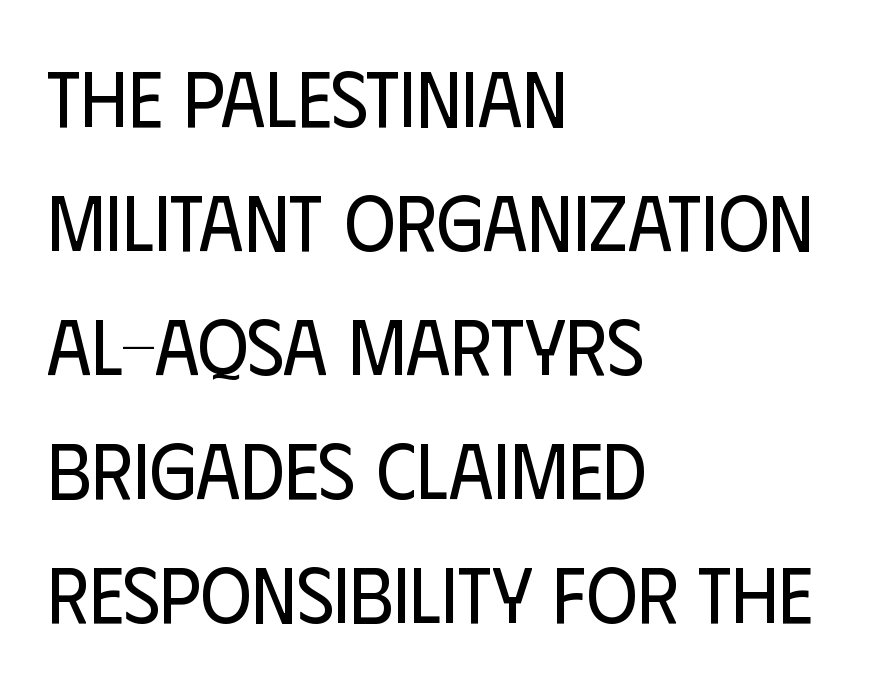
The image shows 78 px regular-weight, condensed sans-serif type, upright; set left-aligned, normal line spacing (1.59x), normal letter spacing, not underlined; low stroke contrast and a large x-height.
